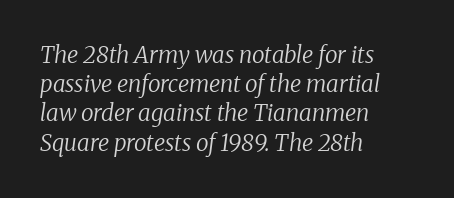
Baseline-to-baseline distance is the conventional proportion of letter height. The font sits on the lighter half of the weight spectrum, regular included. This sample is left-justified, so line endings fall wherever the words run out. You can tell it's italic because the verticals aren't actually vertical. Caption: standard tracking, unaltered. The area under the type is left untouched.
